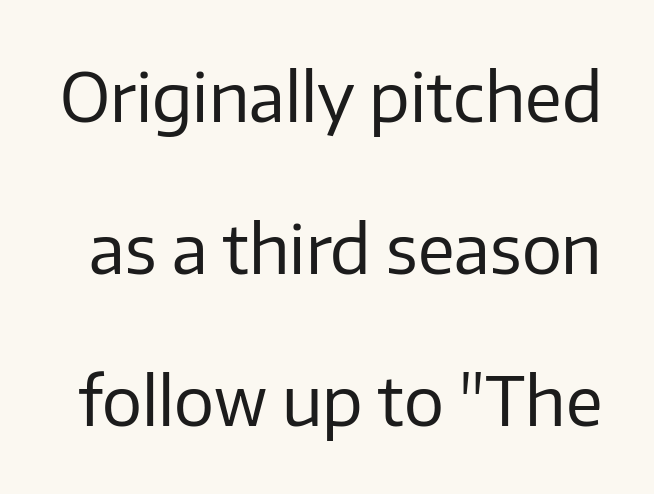
{"serif": "no", "italic": "no", "bold": "no", "weight": "regular", "width": "normal", "stroke_contrast": "low", "x_height": "medium", "monospaced": "no", "underline": "no", "line_spacing": "loose", "line_spacing_ratio": 2.27, "letter_spacing": "normal", "letter_spacing_em": 0.0, "glyph_px": 67}
